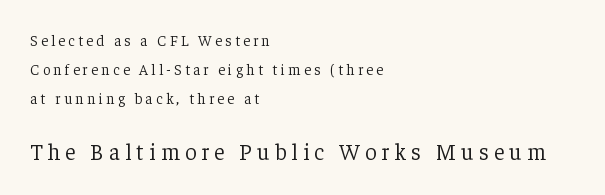
{"italic": "no", "bold": "no", "underline": "no", "align": "left", "line_spacing": "loose", "line_spacing_ratio": 1.94, "letter_spacing": "wide", "letter_spacing_em": 0.22, "larger_block": "second", "size_ratio": 1.53, "glyph_px": 23}
